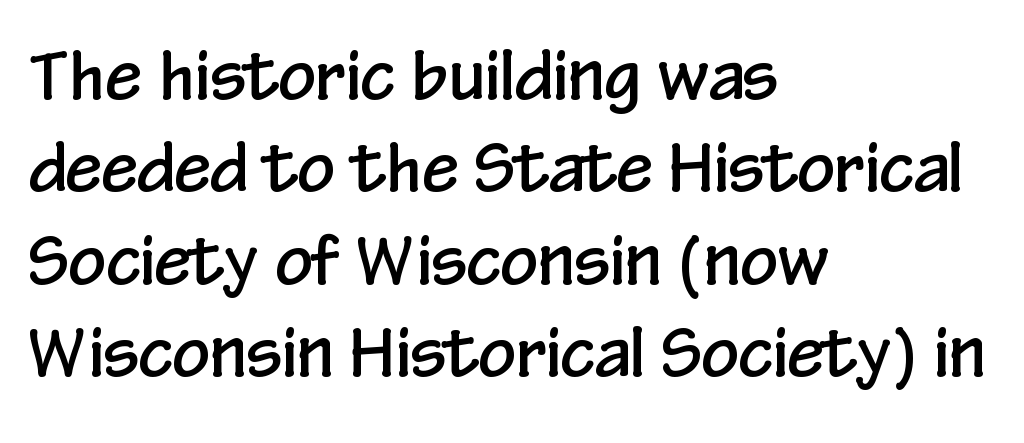
The image shows 66 px condensed sans-serif type, upright; set left-aligned, normal line spacing (1.4x), normal letter spacing, not underlined; low stroke contrast and a medium x-height.
